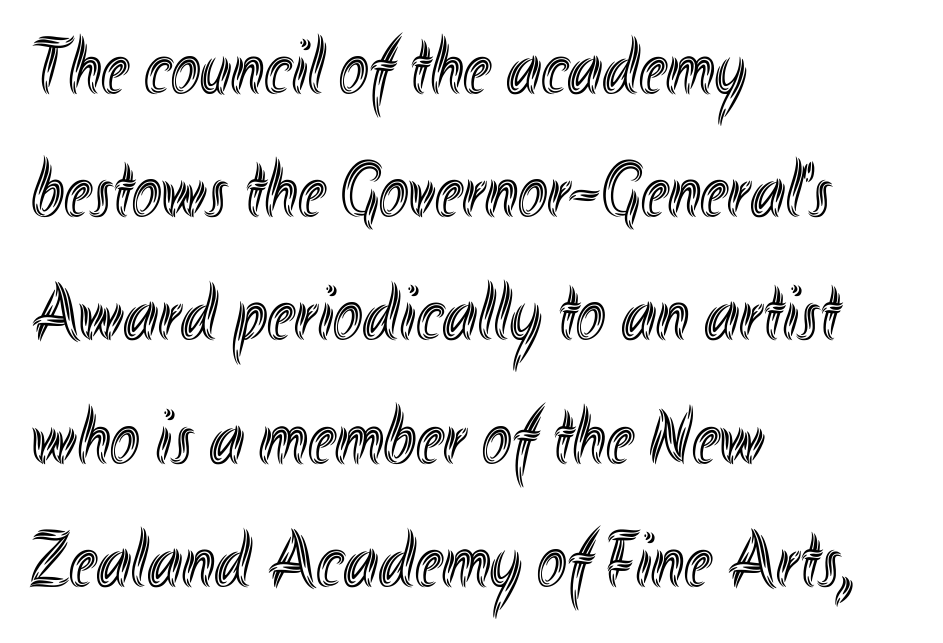
{"width": "condensed", "x_height": "small", "monospaced": "no", "underline": "no", "align": "left", "line_spacing": "normal", "line_spacing_ratio": 1.56, "letter_spacing": "normal", "letter_spacing_em": 0.0, "glyph_px": 79}
